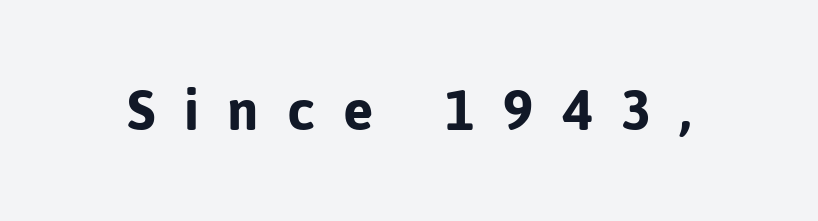
Rule under the text: the space is simply empty. The font's upright variant was chosen for this text. Look at the tracking — it's clearly loosened, letters drifting apart. This sample uses a sans-serif face. Here the designer chose a conventional face with non-uniform glyph widths.
